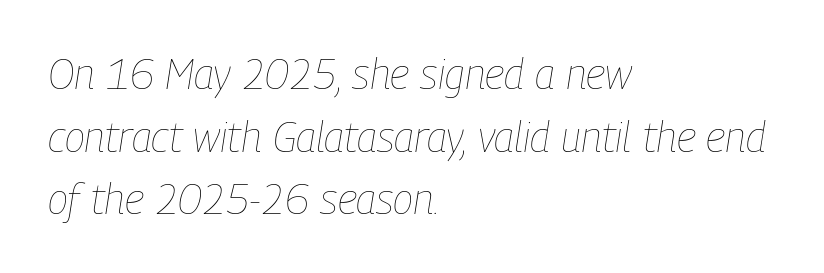
Q: Is the text bold? A: No.
Q: Is the text italic (slanted)? A: Yes, it leans right by about 9 degrees.
Q: Is the text underlined? A: No.
Q: How is the paragraph aligned? A: Left-aligned.
Q: Is the spacing between letters normal or unusually wide? A: Normal.
Q: Is the spacing between lines tight, normal or loose? A: Normal.
Q: Width (condensed, normal, or wide)? A: Condensed.
Q: Stroke contrast? A: Low.
Q: x-height? A: Medium.
Q: Monospaced? A: No.
